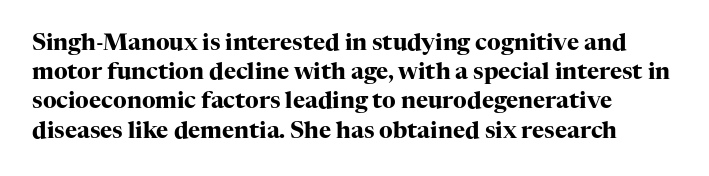
The image shows 23 px bold type, upright; set left-aligned, normal line spacing (1.27x), normal letter spacing, not underlined.
